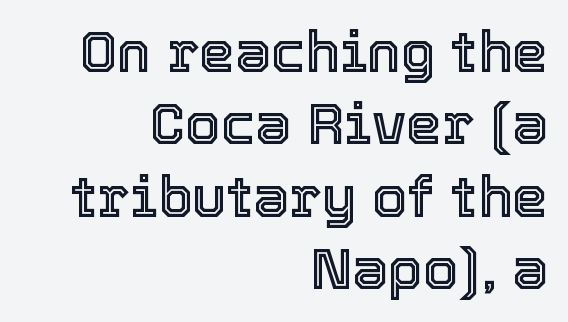
The image shows 57 px text type, upright; set right-aligned, normal line spacing (1.27x), normal letter spacing, not underlined; a medium x-height.
